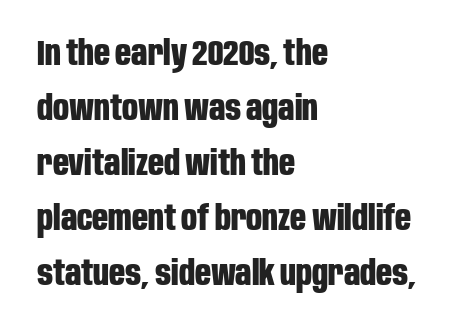
Regarding leading, the lines here are spaced in the standard way. Anything drawn beneath the words? Only blank space. The letters advance in unequal steps, a hallmark of proportional type. Glyph-to-glyph distance matches everyday printed text. The typeface chosen for these lines omits serifs. Teacher's note: observe the even left margin — that is flush-left alignment.
